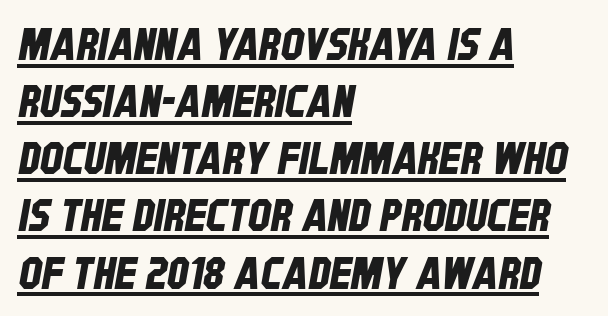
The image shows 45 px condensed sans-serif type; set left-aligned, normal line spacing (1.27x), normal letter spacing, underlined; low stroke contrast and a large x-height.
